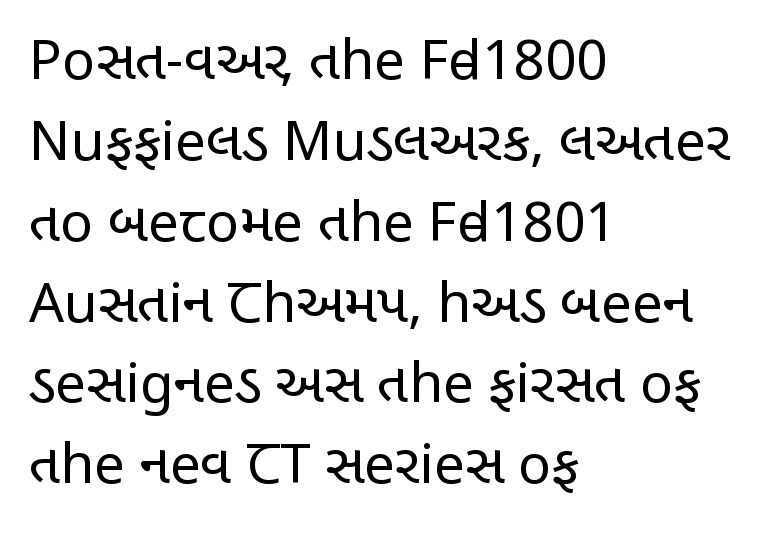
{"serif": "no", "italic": "no", "bold": "no", "weight": "regular", "width": "condensed", "stroke_contrast": "low", "x_height": "large", "monospaced": "no", "underline": "no", "align": "left", "line_spacing": "normal", "line_spacing_ratio": 1.47, "letter_spacing": "normal", "letter_spacing_em": 0.0, "glyph_px": 55}
